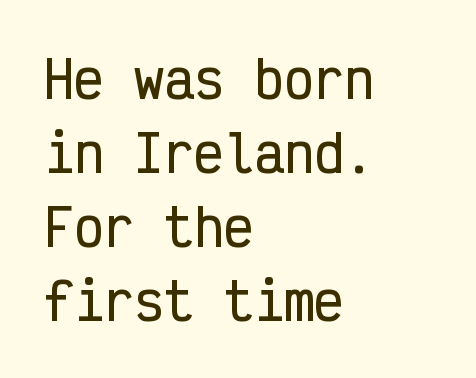
The image shows 50 px condensed sans-serif type, upright, monospaced; set left-aligned, normal line spacing (1.48x), normal letter spacing, not underlined; low stroke contrast and a medium x-height.
